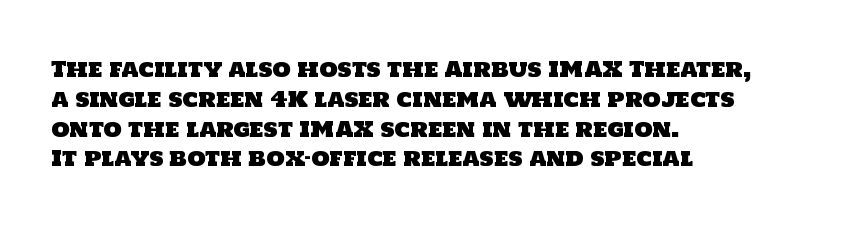
{"underline": "no", "align": "left", "line_spacing": "normal", "line_spacing_ratio": 1.42, "letter_spacing": "normal", "letter_spacing_em": 0.0, "glyph_px": 21}
